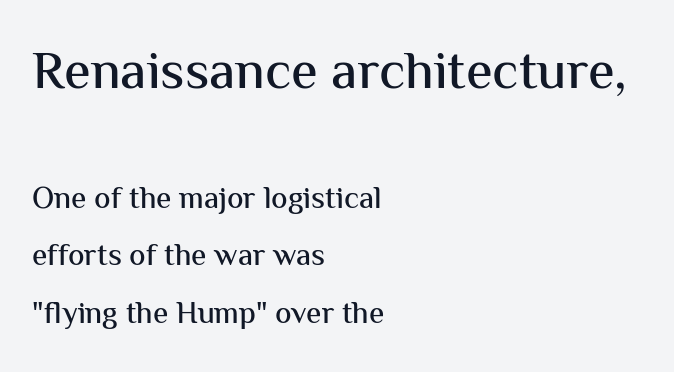
Q: Is the text italic (slanted)? A: No, it is upright.
Q: Is the typeface a serif or a sans-serif typeface? A: Sans-serif.
Q: Is the text underlined? A: No.
Q: How is the paragraph aligned? A: Left-aligned.
Q: Is the spacing between letters normal or unusually wide? A: Normal.
Q: Which block of text is set in a larger size, the first (top) or the second (bottom)? A: The first (top) one.
Q: Width (condensed, normal, or wide)? A: Normal.
Q: Stroke contrast? A: Medium.
Q: x-height? A: Medium.
Q: Monospaced? A: No.
